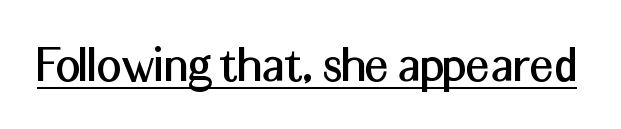
The image shows 54 px sans-serif type, upright; set normal letter spacing, underlined; medium stroke contrast and a medium x-height.
